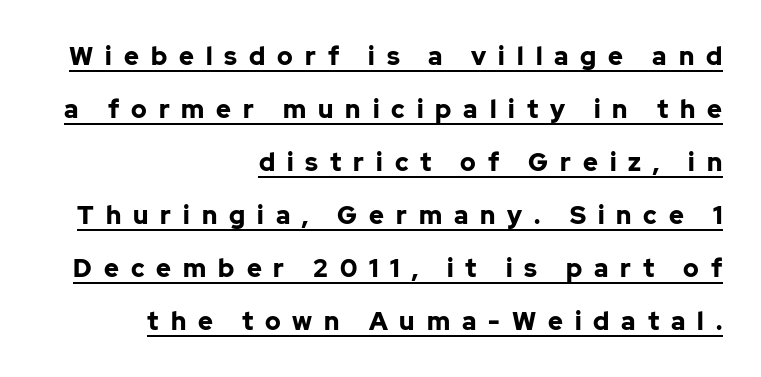
Q: Is the text bold? A: Yes.
Q: Is the text italic (slanted)? A: No, it is upright.
Q: Is the text underlined? A: Yes.
Q: How is the paragraph aligned? A: Right-aligned.
Q: Is the spacing between letters normal or unusually wide? A: Unusually wide.
Q: Is the spacing between lines tight, normal or loose? A: Loose.
